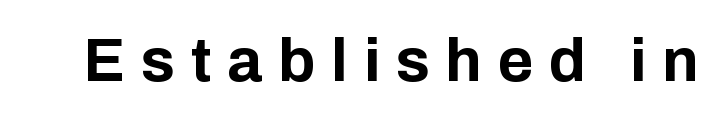
Bold? Absolutely — the strokes are thick and heavy. The rendering inserts visible extra space after every character. Grotesque or geometric, the face here clearly has no serifs. Is this a fixed-width face? No — the glyphs have proportional, varying widths. Upright lettering throughout.
